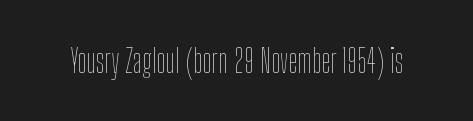
The image shows 33 px thin, condensed type, upright; set normal letter spacing, not underlined; low stroke contrast and a medium x-height.
